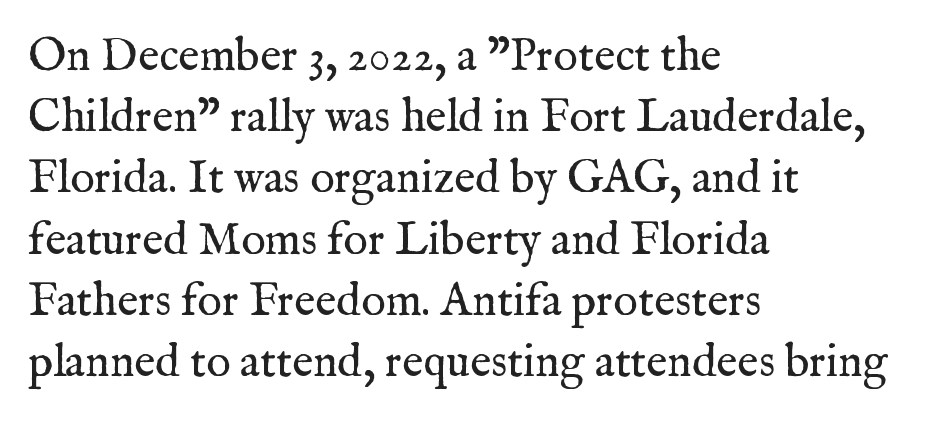
{"serif": "yes", "italic": "no", "bold": "no", "weight": "regular", "width": "normal", "stroke_contrast": "medium", "x_height": "medium", "monospaced": "no", "underline": "no", "align": "left", "line_spacing": "normal", "line_spacing_ratio": 1.33, "letter_spacing": "normal", "letter_spacing_em": 0.0, "glyph_px": 46}
